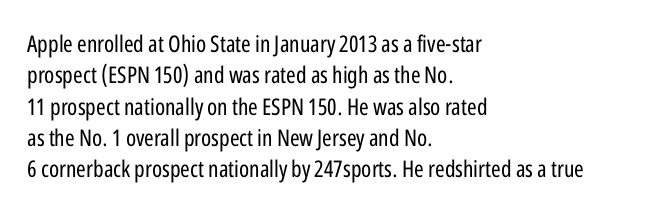
One glance says typical: line gaps are just what's usual. What stands out about the letter spacing? Nothing — it is the standard amount. This reads as an unemphasized weight, regular at the heaviest. The text block is weighted toward the left margin, trailing off unevenly rightward. Descender tails drop into unmarked territory. The specimen reads as upright at a glance.
